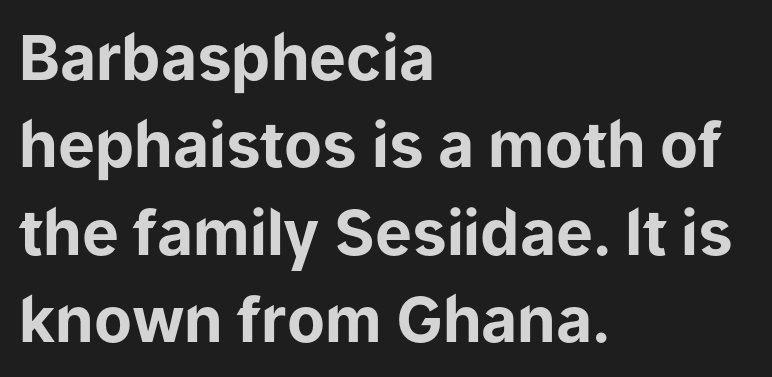
One glance says typical: line gaps are just what's usual. Italic? Not at all — the glyphs are vertical. The rendering uses natural spacing where letterforms have individual widths. Descenders hang freely into open space. Nope, no serifs anywhere on these letters. Letter spacing: default.
